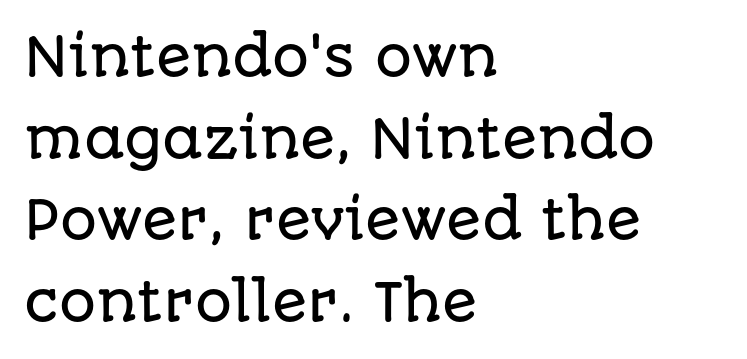
Q: Is the text italic (slanted)? A: No, it is upright.
Q: Is the typeface a serif or a sans-serif typeface? A: Sans-serif.
Q: Is the text underlined? A: No.
Q: How is the paragraph aligned? A: Left-aligned.
Q: Is the spacing between letters normal or unusually wide? A: Normal.
Q: Is the spacing between lines tight, normal or loose? A: Normal.
Q: Width (condensed, normal, or wide)? A: Normal.
Q: Stroke contrast? A: Low.
Q: x-height? A: Large.
Q: Monospaced? A: No.
